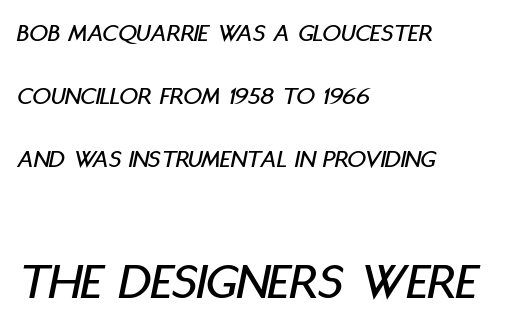
The rendering anchors every line to the left-hand side. A typesetter would call this leading open, well beyond the default. Nothing unusual about the tracking: characters are spaced as the font intends. The face used here is proportionally spaced, like ordinary book or web type. The lettering tilts uniformly, giving the passage an italic look. This layout puts the modest block above and the oversized block below.
